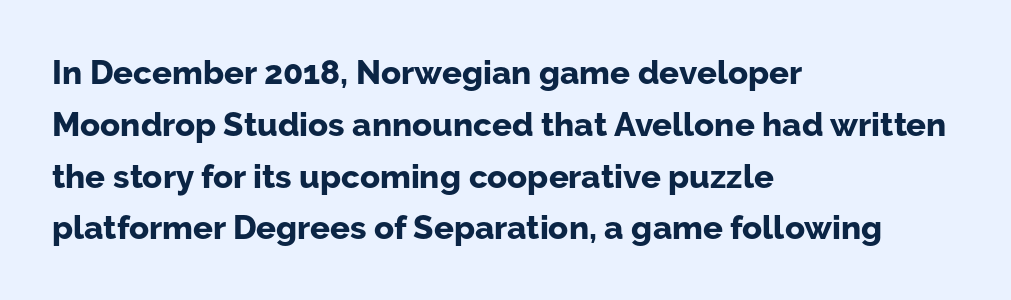
The image shows 33 px bold sans-serif type, upright; set left-aligned, normal line spacing (1.57x), normal letter spacing, not underlined; low stroke contrast and a medium x-height.
